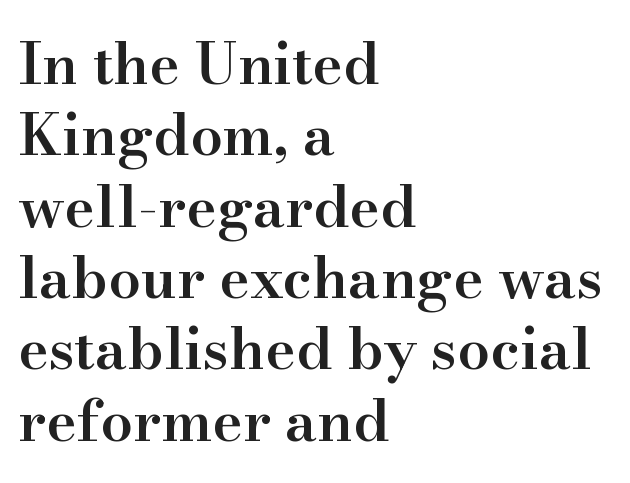
Q: Is the text bold? A: Semi-bold.
Q: Is the text italic (slanted)? A: No, it is upright.
Q: Is the typeface a serif or a sans-serif typeface? A: Serif.
Q: Is the text underlined? A: No.
Q: How is the paragraph aligned? A: Left-aligned.
Q: Is the spacing between letters normal or unusually wide? A: Normal.
Q: Width (condensed, normal, or wide)? A: Normal.
Q: Stroke contrast? A: High.
Q: x-height? A: Small.
Q: Monospaced? A: No.
